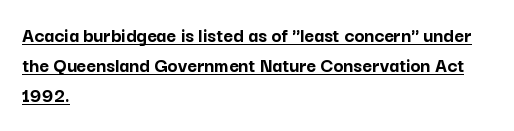
{"italic": "no", "bold": "yes", "underline": "yes", "align": "left", "line_spacing": "normal", "line_spacing_ratio": 1.44, "letter_spacing": "normal", "letter_spacing_em": 0.0, "glyph_px": 21}
